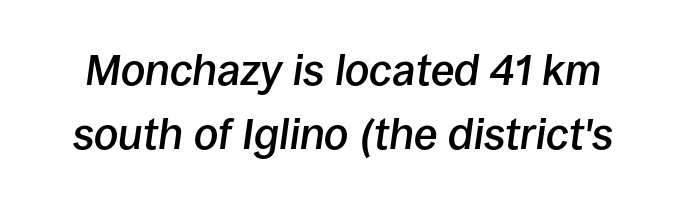
The image shows 43 px semibold type, italic (leaning right); set normal line spacing (1.48x), normal letter spacing, not underlined; low stroke contrast and a large x-height.
